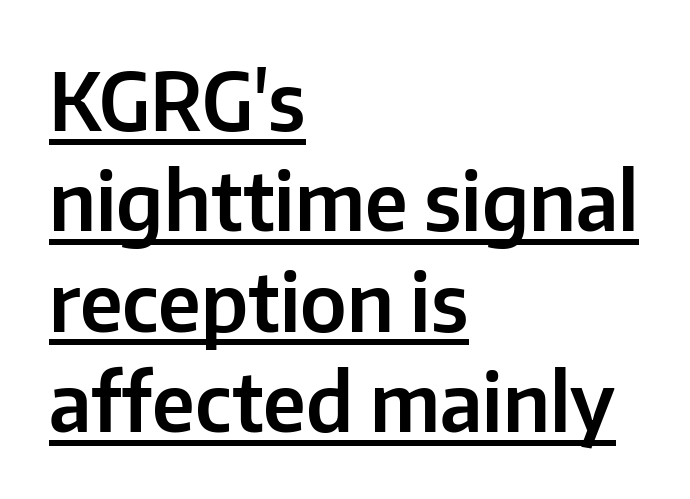
The image shows 79 px sans-serif type, upright; set left-aligned, normal line spacing (1.27x), normal letter spacing, underlined; low stroke contrast and a medium x-height.
